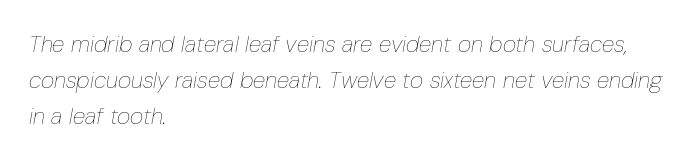
{"italic": "yes", "lean": "right", "slant_degrees": 10, "bold": "no", "underline": "no", "align": "left", "line_spacing": "normal", "line_spacing_ratio": 1.57, "letter_spacing": "normal", "letter_spacing_em": 0.0, "glyph_px": 23}
